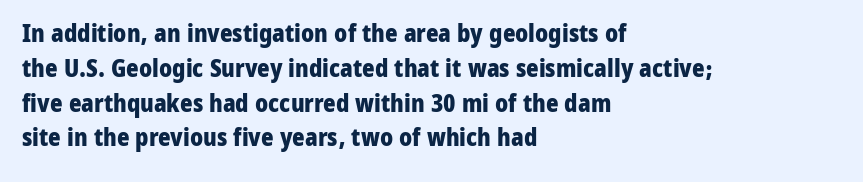
The image shows 24 px bold type, upright; set left-aligned, normal line spacing (1.45x), normal letter spacing, not underlined.
